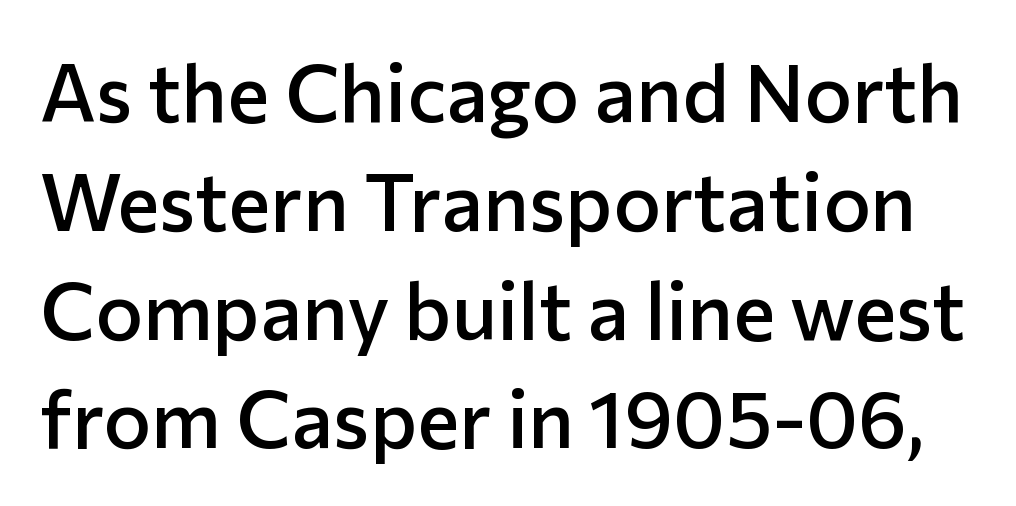
{"serif": "no", "italic": "no", "bold": "semi", "weight": "semibold", "width": "normal", "stroke_contrast": "low", "x_height": "medium", "monospaced": "no", "underline": "no", "line_spacing": "normal", "line_spacing_ratio": 1.36, "letter_spacing": "normal", "letter_spacing_em": 0.0, "glyph_px": 80}
